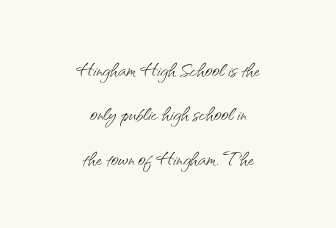
Is the letter spacing exaggerated? No — it looks like the ordinary default. Notice how the passage keeps no hard edge, just a central spine. The passage shown is not bold in any degree. Underline: absent.
